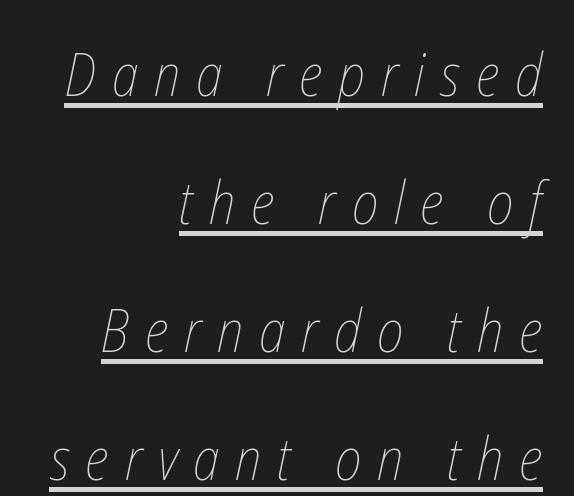
Q: Is the text bold? A: No.
Q: Is the text underlined? A: Yes.
Q: How is the paragraph aligned? A: Right-aligned.
Q: Is the spacing between letters normal or unusually wide? A: Unusually wide.
Q: Is the spacing between lines tight, normal or loose? A: Loose.
Q: Width (condensed, normal, or wide)? A: Condensed.
Q: Stroke contrast? A: Low.
Q: x-height? A: Medium.
Q: Monospaced? A: No.
